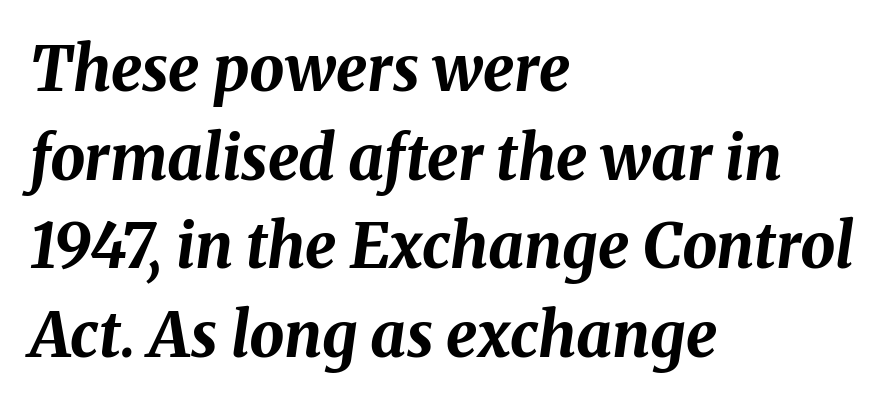
The image shows 62 px bold type, italic (leaning right); set left-aligned, normal line spacing (1.43x), normal letter spacing, not underlined; medium stroke contrast and a medium x-height.
